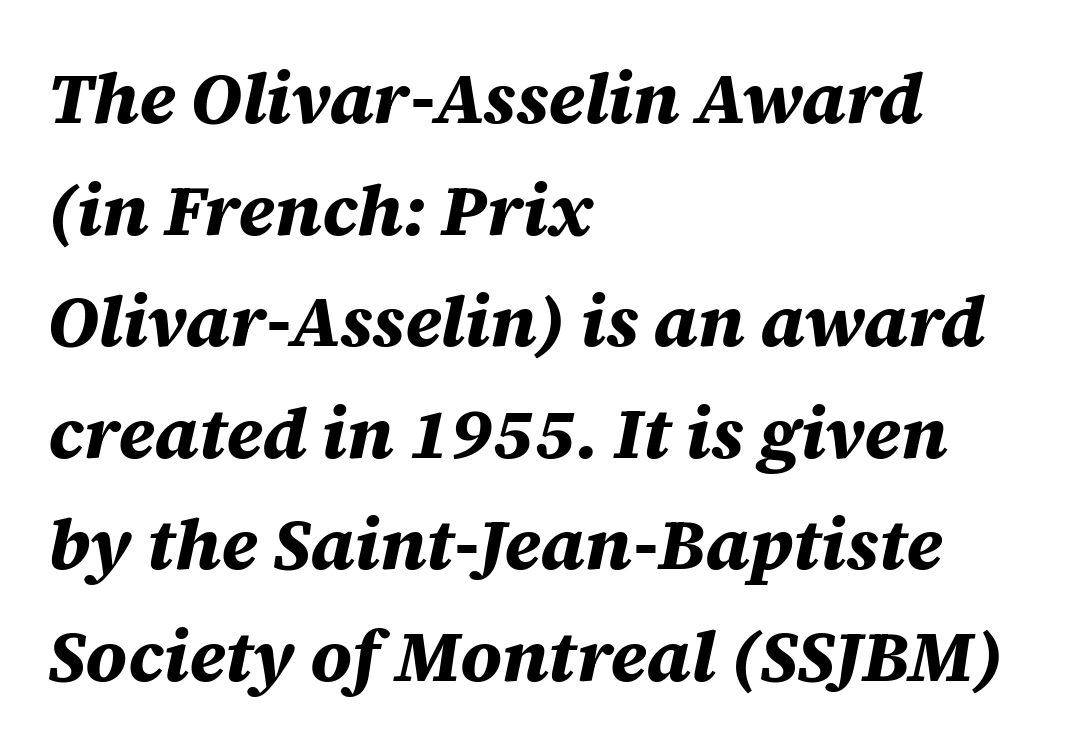
Q: Is the text bold? A: Yes.
Q: Is the text italic (slanted)? A: Yes, it leans right by about 12 degrees.
Q: Is the text underlined? A: No.
Q: How is the paragraph aligned? A: Left-aligned.
Q: Is the spacing between letters normal or unusually wide? A: Normal.
Q: Is the spacing between lines tight, normal or loose? A: Normal.
Q: Width (condensed, normal, or wide)? A: Normal.
Q: Stroke contrast? A: Medium.
Q: x-height? A: Large.
Q: Monospaced? A: No.
